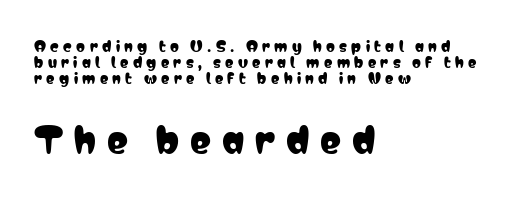
{"serif": "no", "italic": "no", "width": "condensed", "stroke_contrast": "low", "x_height": "medium", "monospaced": "no", "underline": "no", "align": "left", "line_spacing": "tight", "line_spacing_ratio": 1.14, "letter_spacing": "wide", "letter_spacing_em": 0.31, "larger_block": "second", "size_ratio": 2.5, "glyph_px": 35}
